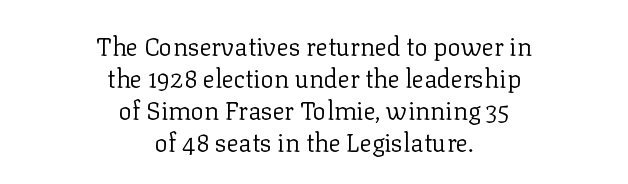
Q: Is the text bold? A: No.
Q: Is the text italic (slanted)? A: No, it is upright.
Q: Is the text underlined? A: No.
Q: How is the paragraph aligned? A: Centered.
Q: Is the spacing between letters normal or unusually wide? A: Normal.
Q: Is the spacing between lines tight, normal or loose? A: Normal.
